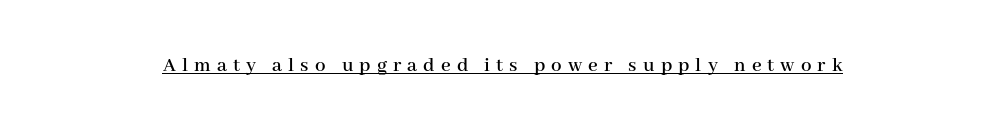
Tall strokes in this sample are plumb rather than angled. Is there an underline? Yes — a line sits under the letters. Compared with typical body copy, the letter spacing here is much looser.
